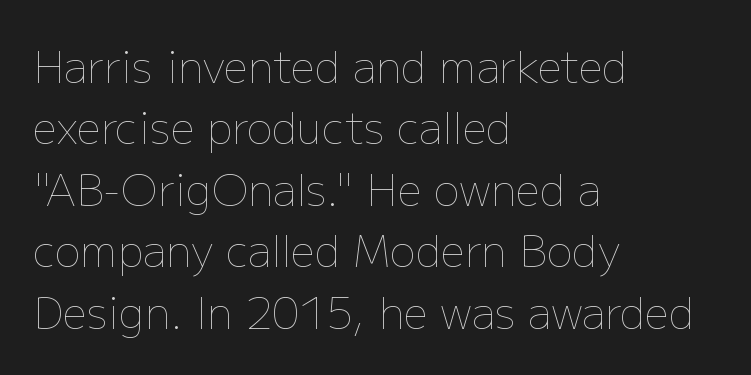
Q: Is the text bold? A: No.
Q: Is the text italic (slanted)? A: No, it is upright.
Q: Is the text underlined? A: No.
Q: How is the paragraph aligned? A: Left-aligned.
Q: Is the spacing between letters normal or unusually wide? A: Normal.
Q: Is the spacing between lines tight, normal or loose? A: Normal.
Q: Width (condensed, normal, or wide)? A: Normal.
Q: Stroke contrast? A: Low.
Q: x-height? A: Medium.
Q: Monospaced? A: No.
